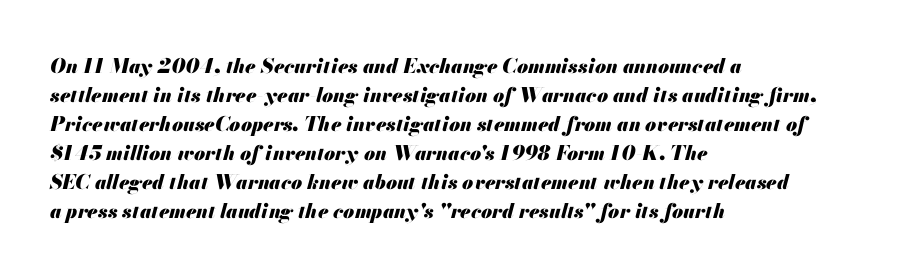
The image shows 20 px bold type, italic (leaning right); set left-aligned, normal line spacing (1.45x), normal letter spacing, not underlined.
